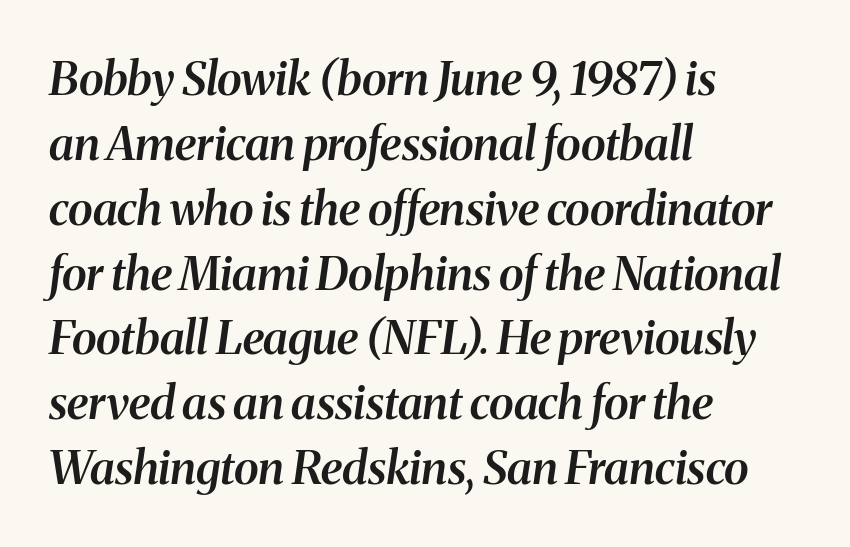
These lines are composed in type with serifs. Is the block centered? No — it sits flush against the left margin. An italicized treatment has been applied to the whole sample. The words here are not underlined. Note the varied advance widths — an 'i' is clearly narrower than an 'm'. Students, this is semibold: more ink than regular, less than bold.
